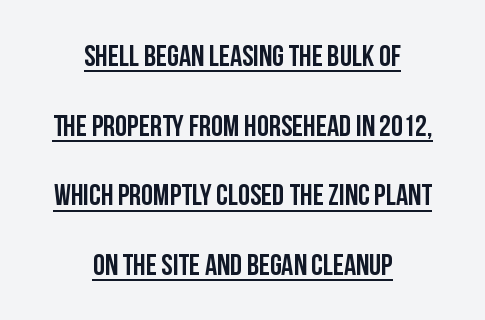
{"serif": "no", "italic": "no", "width": "condensed", "stroke_contrast": "low", "x_height": "large", "monospaced": "no", "underline": "yes", "align": "center", "line_spacing": "loose", "line_spacing_ratio": 2.32, "letter_spacing": "normal", "letter_spacing_em": 0.0, "glyph_px": 30}
